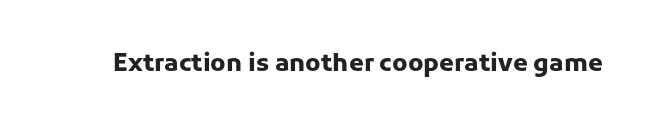
Q: Is the text bold? A: Yes.
Q: Is the text italic (slanted)? A: No, it is upright.
Q: Is the text underlined? A: No.
Q: Is the spacing between letters normal or unusually wide? A: Normal.
